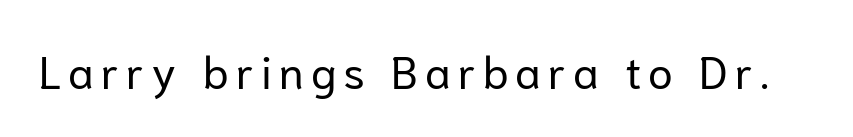
The image shows 45 px regular-weight sans-serif type, upright; set not underlined; low stroke contrast and a medium x-height.
